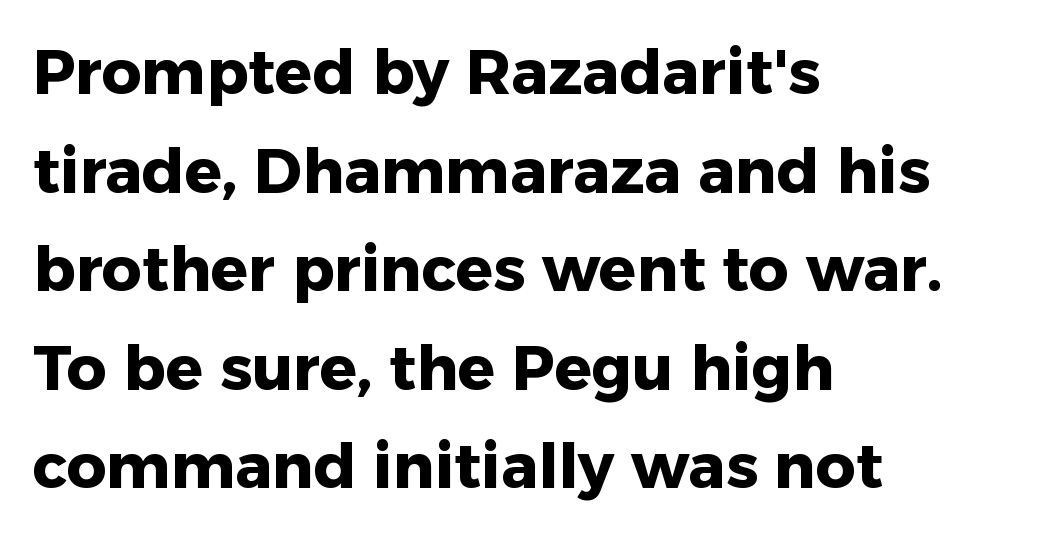
Q: Is the text bold? A: Yes.
Q: Is the text italic (slanted)? A: No, it is upright.
Q: Is the typeface a serif or a sans-serif typeface? A: Sans-serif.
Q: Is the text underlined? A: No.
Q: How is the paragraph aligned? A: Left-aligned.
Q: Is the spacing between letters normal or unusually wide? A: Normal.
Q: Is the spacing between lines tight, normal or loose? A: Normal.
Q: Width (condensed, normal, or wide)? A: Normal.
Q: Stroke contrast? A: Low.
Q: x-height? A: Medium.
Q: Monospaced? A: No.
